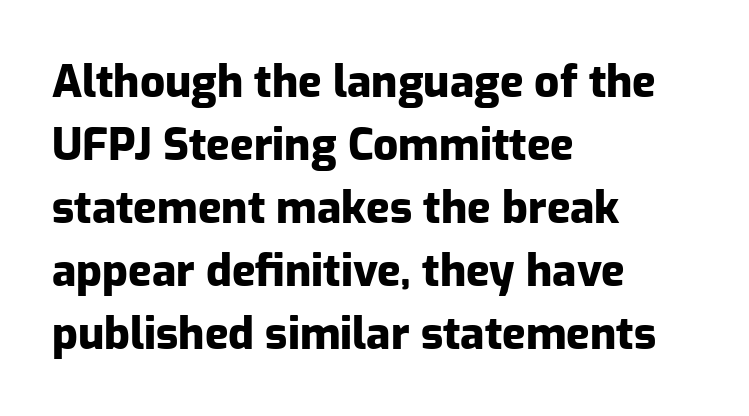
Q: Is the text bold? A: Yes.
Q: Is the text italic (slanted)? A: No, it is upright.
Q: Is the typeface a serif or a sans-serif typeface? A: Sans-serif.
Q: Is the text underlined? A: No.
Q: How is the paragraph aligned? A: Left-aligned.
Q: Is the spacing between letters normal or unusually wide? A: Normal.
Q: Is the spacing between lines tight, normal or loose? A: Normal.
Q: Width (condensed, normal, or wide)? A: Normal.
Q: Stroke contrast? A: Low.
Q: x-height? A: Medium.
Q: Monospaced? A: No.
